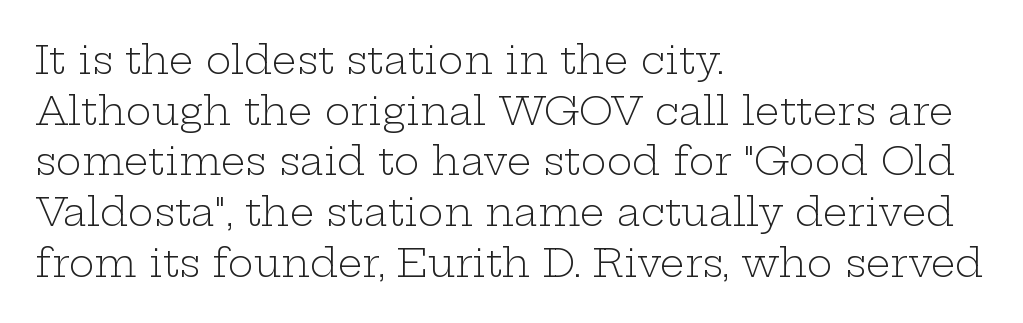
Q: Is the text bold? A: No.
Q: Is the text italic (slanted)? A: No, it is upright.
Q: Is the typeface a serif or a sans-serif typeface? A: Serif.
Q: Is the text underlined? A: No.
Q: How is the paragraph aligned? A: Left-aligned.
Q: Is the spacing between letters normal or unusually wide? A: Normal.
Q: Is the spacing between lines tight, normal or loose? A: Normal.
Q: Width (condensed, normal, or wide)? A: Wide.
Q: Stroke contrast? A: Low.
Q: x-height? A: Medium.
Q: Monospaced? A: No.
